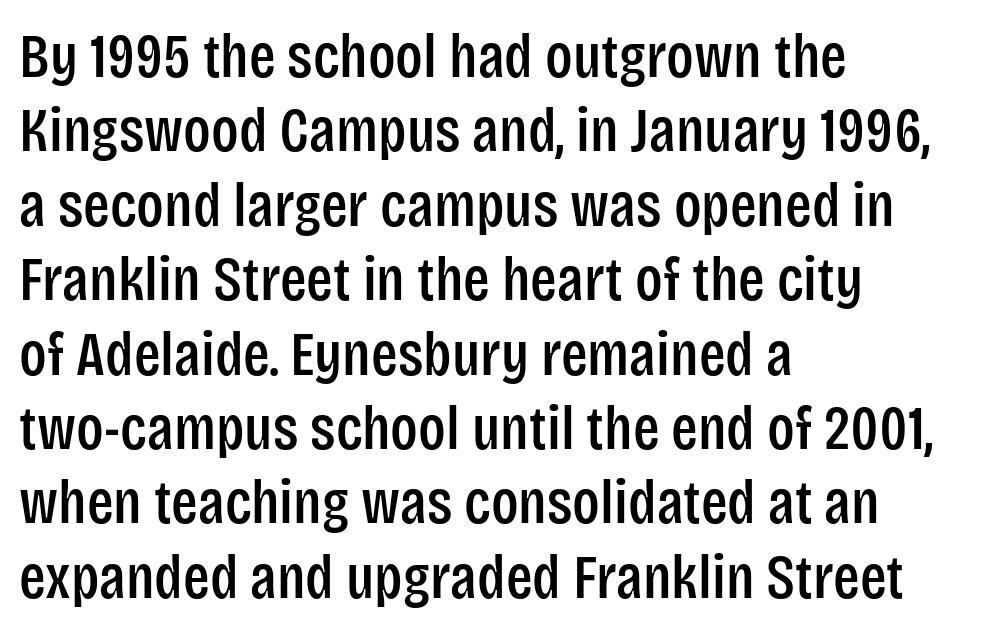
Q: Is the text italic (slanted)? A: No, it is upright.
Q: Is the typeface a serif or a sans-serif typeface? A: Sans-serif.
Q: Is the text underlined? A: No.
Q: How is the paragraph aligned? A: Left-aligned.
Q: Is the spacing between letters normal or unusually wide? A: Normal.
Q: Width (condensed, normal, or wide)? A: Condensed.
Q: Stroke contrast? A: Low.
Q: x-height? A: Large.
Q: Monospaced? A: No.
